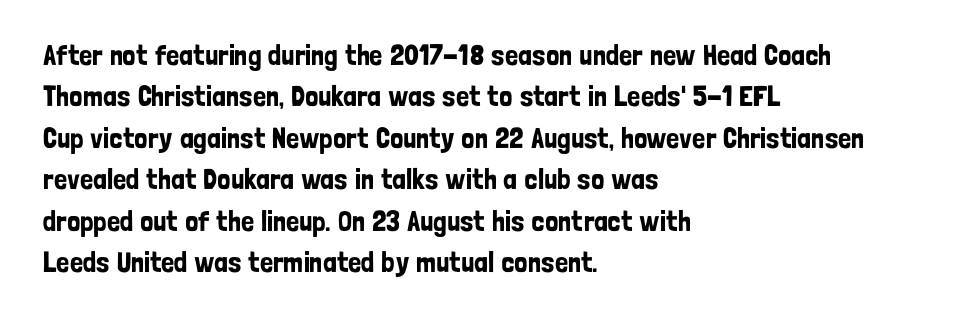
In terms of letterform style, serifs are entirely absent. Glance below the letters and you will spot only blank space. The typesetter chose a ragged-right arrangement here. The rendering keeps characters at their native spacing. The face used here is proportionally spaced, like ordinary book or web type.
